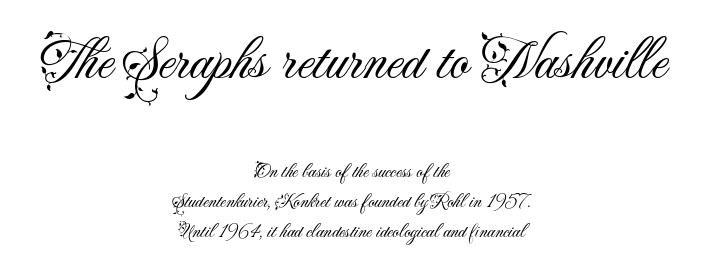
Q: Is the text bold? A: No.
Q: Is the text italic (slanted)? A: Yes.
Q: Is the typeface a serif or a sans-serif typeface? A: Sans-serif.
Q: Is the text underlined? A: No.
Q: How is the paragraph aligned? A: Centered.
Q: Is the spacing between letters normal or unusually wide? A: Normal.
Q: Is the spacing between lines tight, normal or loose? A: Normal.
Q: Which block of text is set in a larger size, the first (top) or the second (bottom)? A: The first (top) one.
Q: Width (condensed, normal, or wide)? A: Normal.
Q: Stroke contrast? A: Medium.
Q: x-height? A: Small.
Q: Monospaced? A: No.
